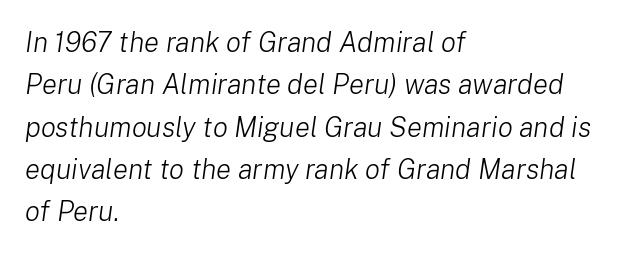
Q: Is the text bold? A: No.
Q: Is the text italic (slanted)? A: Yes, it leans right by about 8 degrees.
Q: Is the text underlined? A: No.
Q: How is the paragraph aligned? A: Left-aligned.
Q: Is the spacing between letters normal or unusually wide? A: Normal.
Q: Is the spacing between lines tight, normal or loose? A: Normal.
Q: Width (condensed, normal, or wide)? A: Normal.
Q: Stroke contrast? A: Low.
Q: x-height? A: Medium.
Q: Monospaced? A: No.
